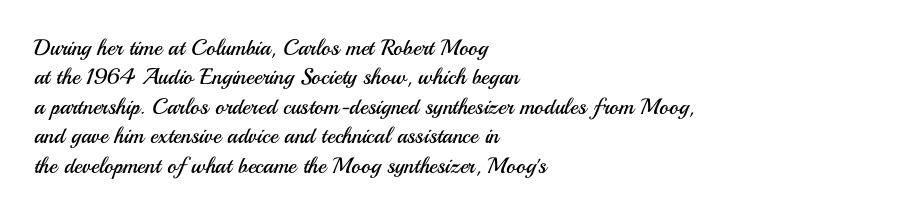
{"bold": "no", "underline": "no", "align": "left", "line_spacing": "normal", "line_spacing_ratio": 1.34, "letter_spacing": "normal", "letter_spacing_em": 0.0, "glyph_px": 22}
